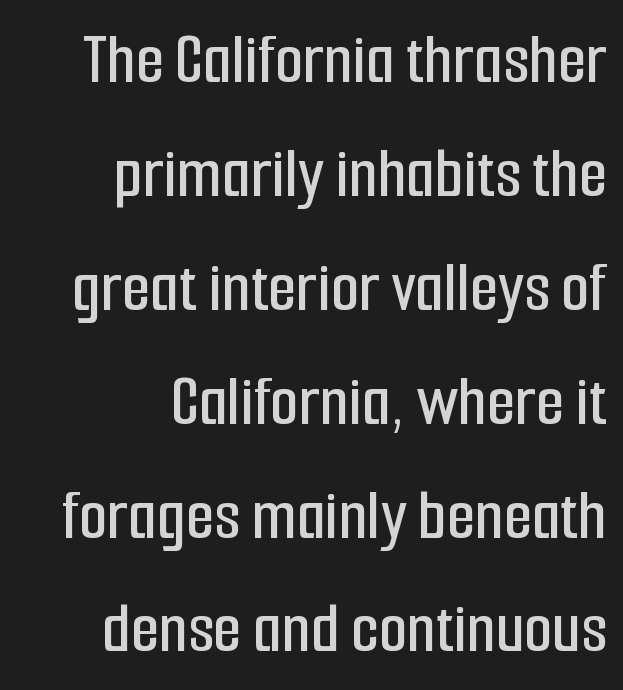
Rows of type keep a routine distance in the vertical direction. A typesetter would call this zero additional tracking. It's the straight-up-and-down kind of type. The space directly below the letters is spotless. Reading down the block, your eye finds every line finishing at a fixed right position.
